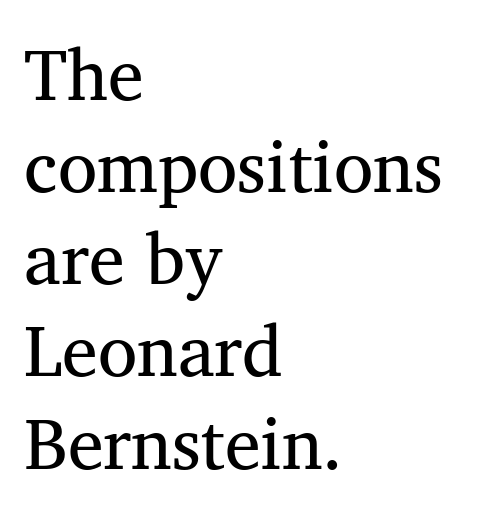
{"serif": "yes", "bold": "no", "weight": "regular", "width": "normal", "stroke_contrast": "medium", "x_height": "medium", "monospaced": "no", "underline": "no", "align": "left", "line_spacing": "normal", "line_spacing_ratio": 1.28, "letter_spacing": "normal", "letter_spacing_em": 0.0, "glyph_px": 72}
